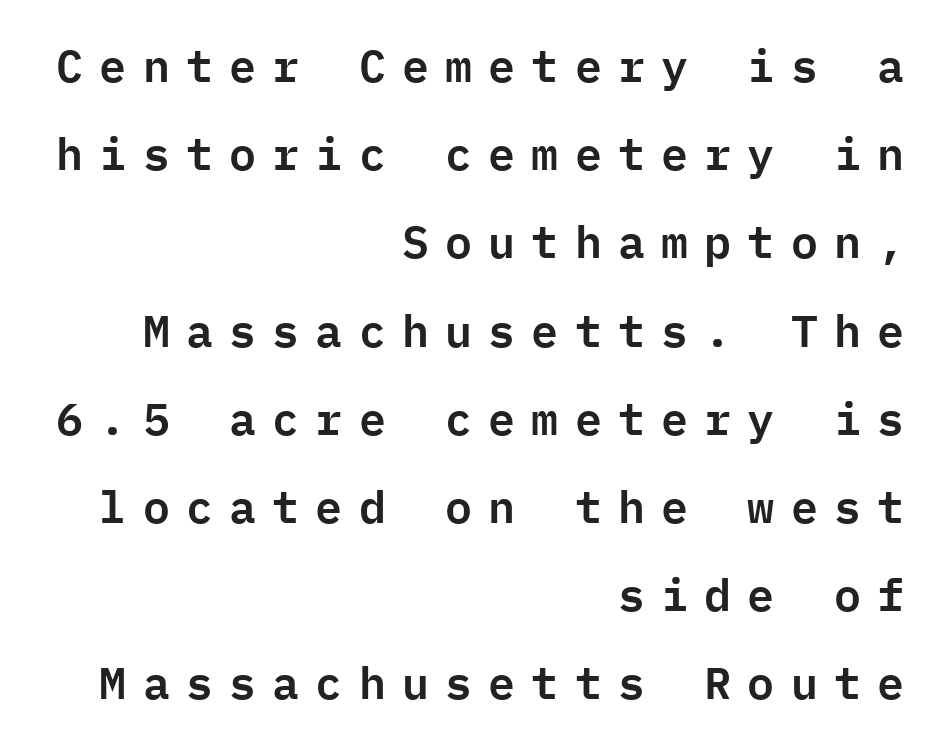
Each letter, wide or thin by design, is forced into the same width here. Short and long lines alike share a common ending point at right. Rows of type keep a wide berth in the vertical direction. Characters follow at a spacing far wider than the type designer built in. Only glyphs here, with clear space below each row. Quick note: not italic, upright.
